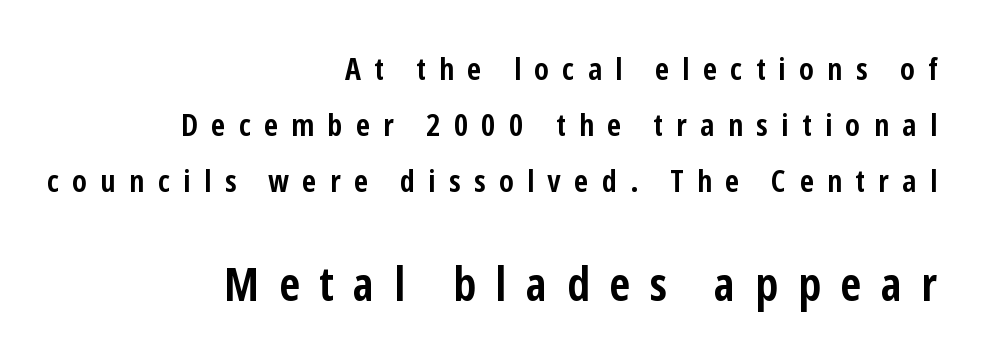
The face used here has the dense, thick strokes of a bold. Here the designer chose a conventional face with non-uniform glyph widths. This rendering features lettering with no underline. The gaps between neighbouring characters are conspicuously large. Tall strokes in this sample are plumb rather than angled. What kind of face is this? One without serifs — a sans.
